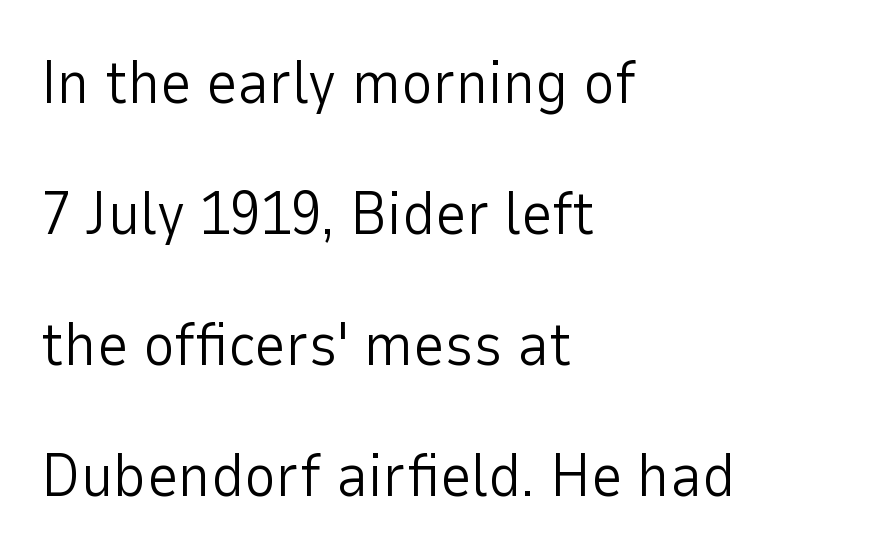
Q: Is the text bold? A: No.
Q: Is the text italic (slanted)? A: No, it is upright.
Q: Is the typeface a serif or a sans-serif typeface? A: Sans-serif.
Q: Is the text underlined? A: No.
Q: How is the paragraph aligned? A: Left-aligned.
Q: Is the spacing between letters normal or unusually wide? A: Normal.
Q: Is the spacing between lines tight, normal or loose? A: Loose.
Q: Width (condensed, normal, or wide)? A: Normal.
Q: Stroke contrast? A: Low.
Q: x-height? A: Medium.
Q: Monospaced? A: No.
